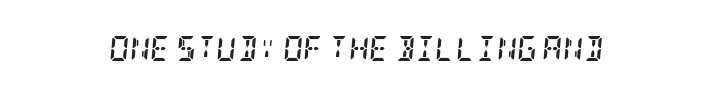
Q: Is the text bold? A: Yes.
Q: Is the text italic (slanted)? A: Yes, it leans right by about 5 degrees.
Q: Is the text underlined? A: No.
Q: Is the spacing between letters normal or unusually wide? A: Normal.
